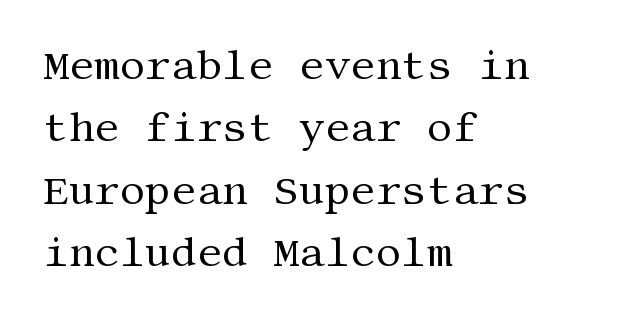
The lines sit at an ordinary, default distance from one another. The letters stand upright; this is a roman face. Glyph-to-glyph distance matches everyday printed text. Look at the bottom of the vertical strokes: they flare into serifs here. Clear beneath every line of the passage. Is this a heavy cut? Hardly; it is regular or lighter.
